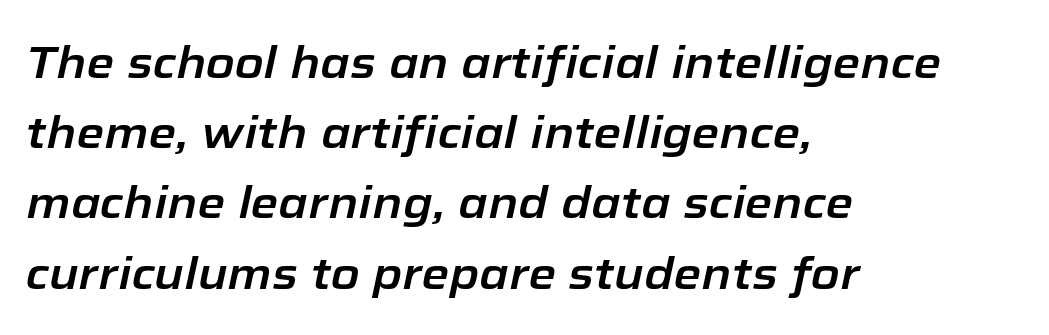
Q: Is the text italic (slanted)? A: Yes, it leans right by about 12 degrees.
Q: Is the text underlined? A: No.
Q: How is the paragraph aligned? A: Left-aligned.
Q: Is the spacing between letters normal or unusually wide? A: Normal.
Q: Is the spacing between lines tight, normal or loose? A: Normal.
Q: Width (condensed, normal, or wide)? A: Normal.
Q: Stroke contrast? A: Low.
Q: x-height? A: Medium.
Q: Monospaced? A: No.
